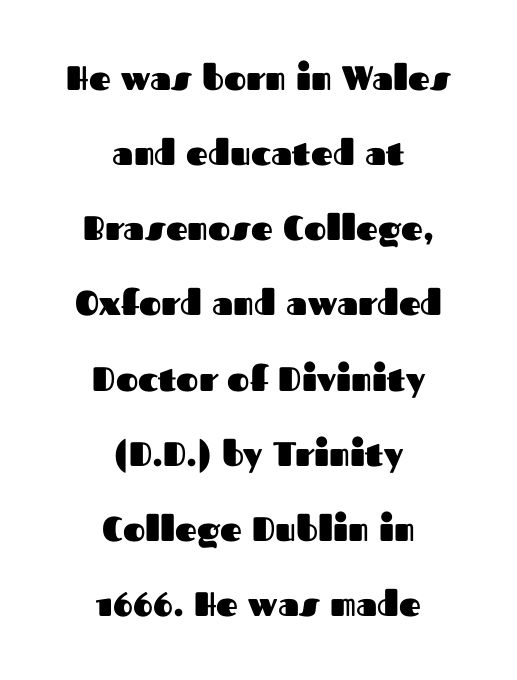
A typesetter would call this proportional, since set widths differ per character. No feet cap the strokes, marking this as sans-serif type. No word sits above an underline. This rendering leaves character spacing at its baseline value. Students, this is bold: see how much ink each stroke carries. If you folded the block vertically in half, each line would mirror itself in length.
